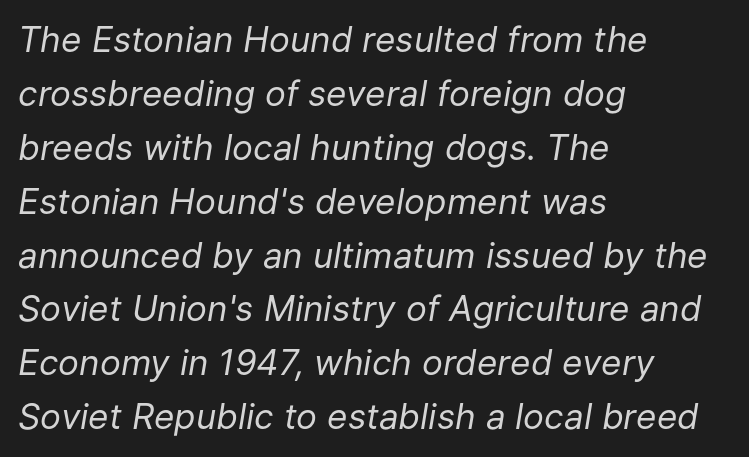
Vertically, the passage feels balanced, rows spaced as you'd expect. How are the letters spaced? Ordinarily, with no added tracking. Check under the words: just untouched page. Does the copy run flush right? No — it runs flush left. The weight tops out at a normal text grade. This sample has the flowing, uneven cadence of proportional lettering.
